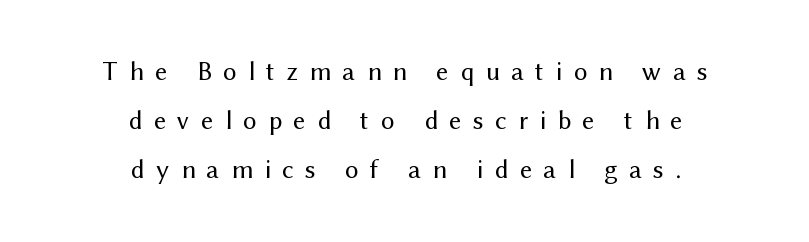
Letter spacing: wide. One-word summary of the alignment: center. Designer's note — italics off, roman on. Weight: in the light-to-regular range. The gap between lines stays unmarked.
